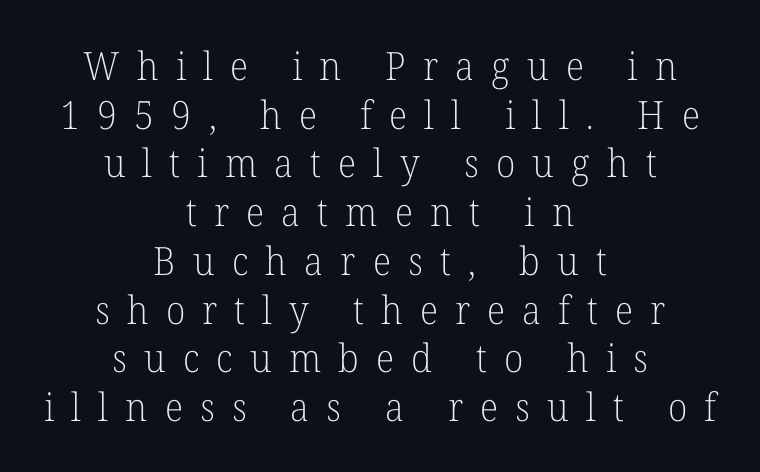
{"serif": "yes", "italic": "no", "bold": "no", "weight": "light", "width": "normal", "stroke_contrast": "low", "x_height": "medium", "monospaced": "no", "underline": "no", "align": "center", "line_spacing": "normal", "line_spacing_ratio": 1.25, "letter_spacing": "wide", "letter_spacing_em": 0.44, "glyph_px": 39}
